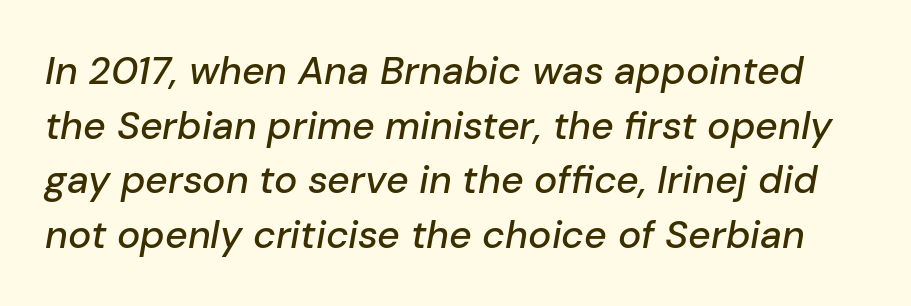
Q: Is the text italic (slanted)? A: Yes, it leans right by about 10 degrees.
Q: Is the text underlined? A: No.
Q: Is the spacing between letters normal or unusually wide? A: Normal.
Q: Is the spacing between lines tight, normal or loose? A: Normal.
Q: Width (condensed, normal, or wide)? A: Normal.
Q: Stroke contrast? A: Low.
Q: x-height? A: Medium.
Q: Monospaced? A: No.
